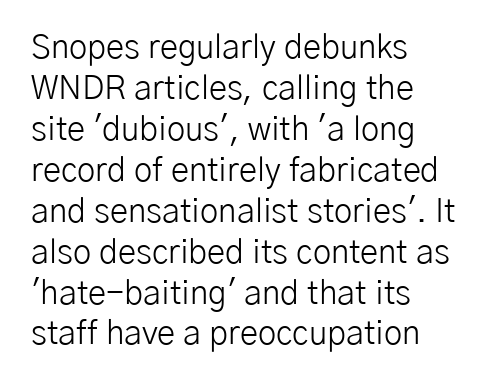
The image shows 33 px light sans-serif type, upright; set left-aligned, line spacing 1.24x, normal letter spacing, not underlined; low stroke contrast and a medium x-height.
